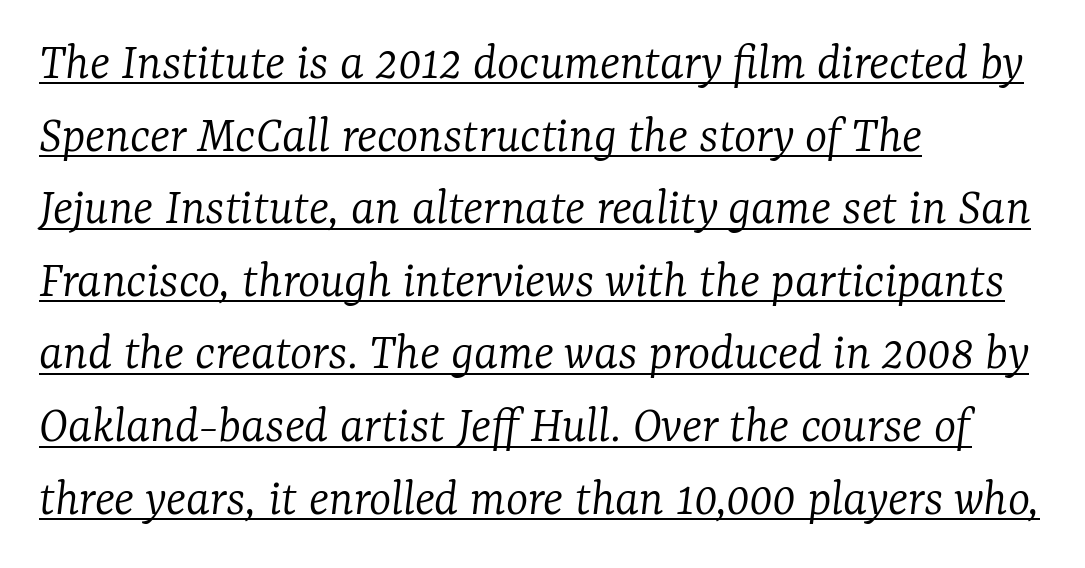
The rag falls on the right side of this text block. Check where the strokes stop: tiny serifs finish them off. The lettering is marked with a stroke running underneath it. Is this a fixed-width face? No — the glyphs have proportional, varying widths.
